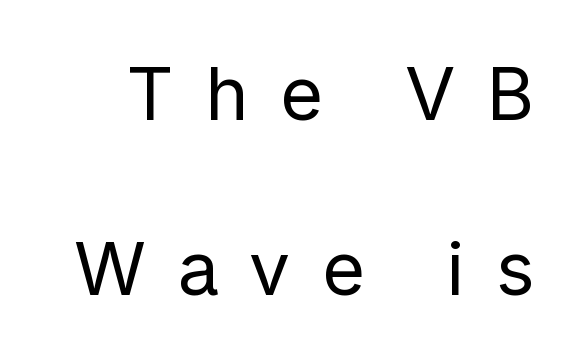
{"serif": "no", "italic": "no", "bold": "no", "weight": "regular", "width": "normal", "stroke_contrast": "low", "x_height": "medium", "monospaced": "no", "underline": "no", "line_spacing": "loose", "line_spacing_ratio": 2.4, "letter_spacing": "wide", "letter_spacing_em": 0.43, "glyph_px": 73}
